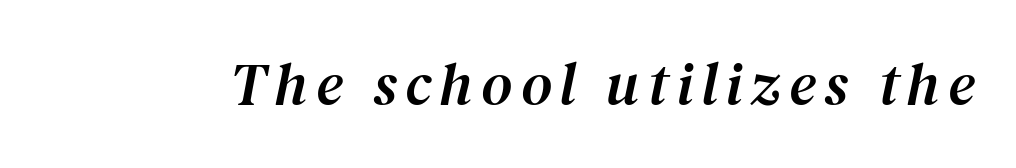
The image shows 60 px serif type, italic (leaning right); set not underlined; medium stroke contrast and a medium x-height.
